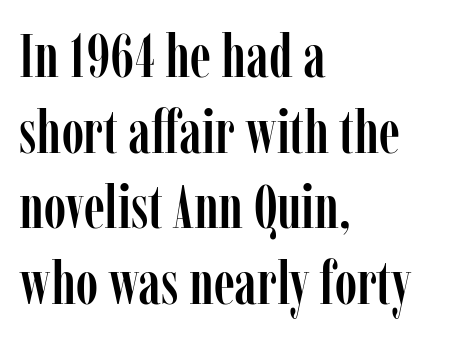
Q: Is the text italic (slanted)? A: No, it is upright.
Q: Is the typeface a serif or a sans-serif typeface? A: Serif.
Q: Is the text underlined? A: No.
Q: How is the paragraph aligned? A: Left-aligned.
Q: Is the spacing between letters normal or unusually wide? A: Normal.
Q: Width (condensed, normal, or wide)? A: Condensed.
Q: Stroke contrast? A: Low.
Q: x-height? A: Medium.
Q: Monospaced? A: No.
